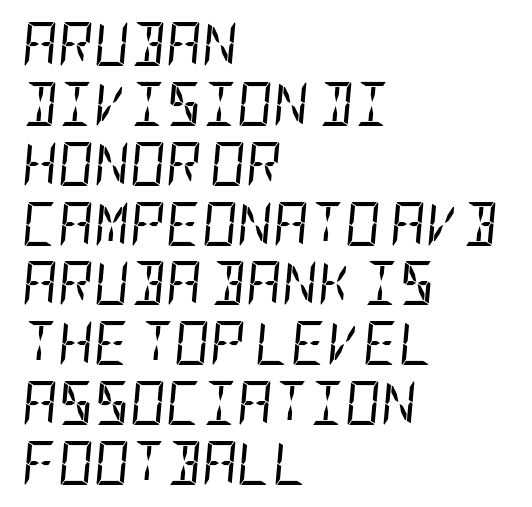
Q: Is the text bold? A: No.
Q: Is the text italic (slanted)? A: Yes, it leans right by about 5 degrees.
Q: Is the text underlined? A: No.
Q: How is the paragraph aligned? A: Left-aligned.
Q: Is the spacing between letters normal or unusually wide? A: Normal.
Q: Is the spacing between lines tight, normal or loose? A: Normal.
Q: Width (condensed, normal, or wide)? A: Condensed.
Q: Stroke contrast? A: Low.
Q: x-height? A: Large.
